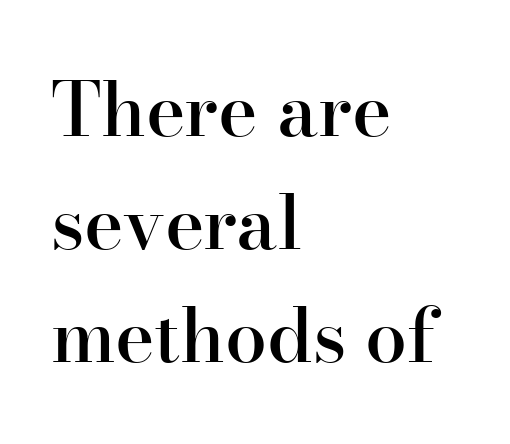
{"serif": "yes", "italic": "no", "bold": "semi", "weight": "semibold", "width": "normal", "stroke_contrast": "high", "x_height": "small", "monospaced": "no", "underline": "no", "align": "left", "line_spacing": "normal", "line_spacing_ratio": 1.51, "letter_spacing": "normal", "letter_spacing_em": 0.0, "glyph_px": 75}
